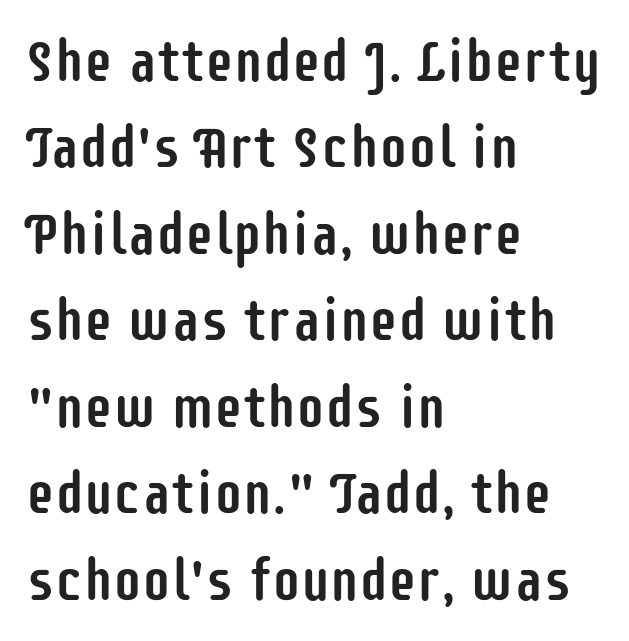
{"serif": "no", "italic": "no", "width": "condensed", "stroke_contrast": "low", "x_height": "large", "monospaced": "no", "underline": "no", "align": "left", "line_spacing": "normal", "line_spacing_ratio": 1.49, "letter_spacing": "normal", "letter_spacing_em": 0.0, "glyph_px": 58}
